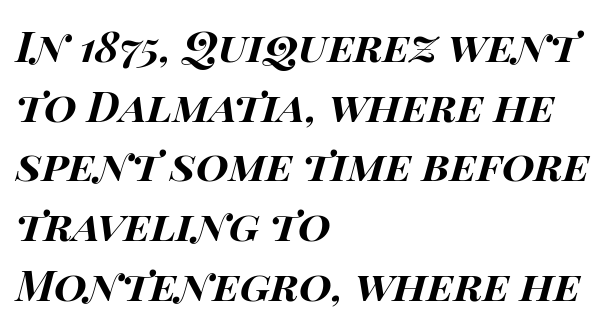
Characters follow at the spacing the type designer built in. Every letter is thick-stroked: bold, no question. Observe the lean: these are italic letterforms. The strip under each line holds only bare page.
